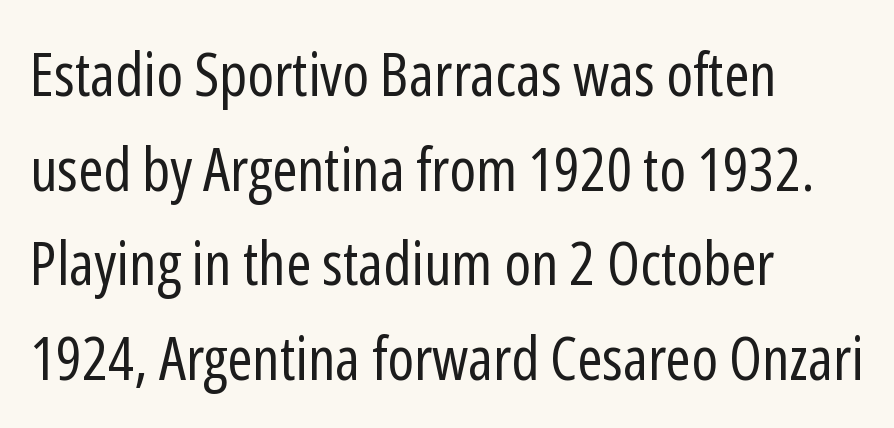
{"serif": "no", "italic": "no", "bold": "no", "weight": "regular", "width": "condensed", "stroke_contrast": "low", "x_height": "medium", "monospaced": "no", "underline": "no", "align": "left", "line_spacing": "normal", "line_spacing_ratio": 1.55, "letter_spacing": "normal", "letter_spacing_em": 0.0, "glyph_px": 61}
